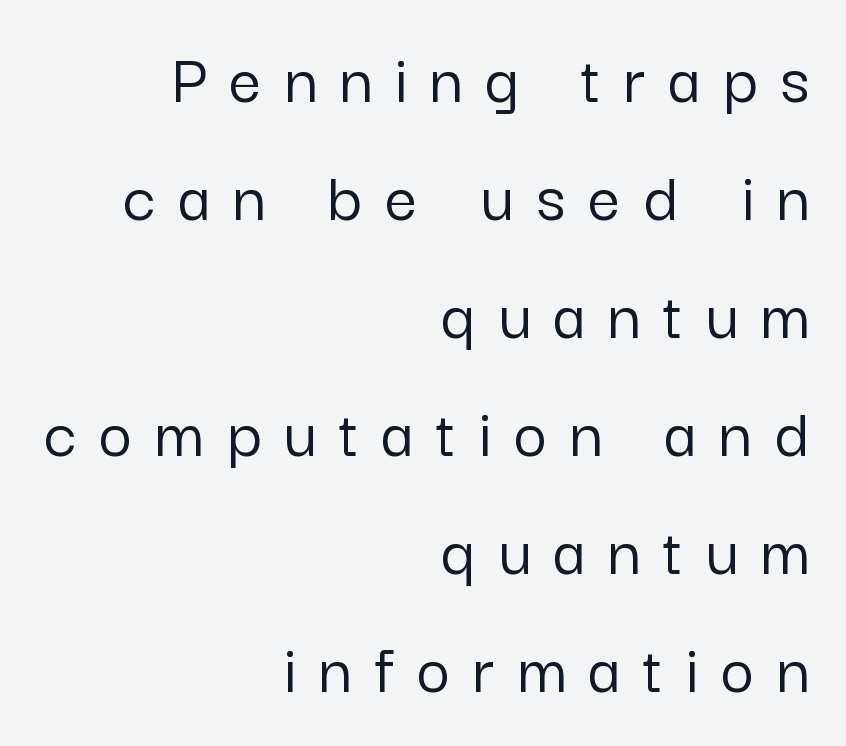
Q: Is the text italic (slanted)? A: No, it is upright.
Q: Is the typeface a serif or a sans-serif typeface? A: Sans-serif.
Q: Is the text underlined? A: No.
Q: How is the paragraph aligned? A: Right-aligned.
Q: Is the spacing between letters normal or unusually wide? A: Unusually wide.
Q: Is the spacing between lines tight, normal or loose? A: Normal.
Q: Width (condensed, normal, or wide)? A: Normal.
Q: Stroke contrast? A: Low.
Q: x-height? A: Medium.
Q: Monospaced? A: No.
